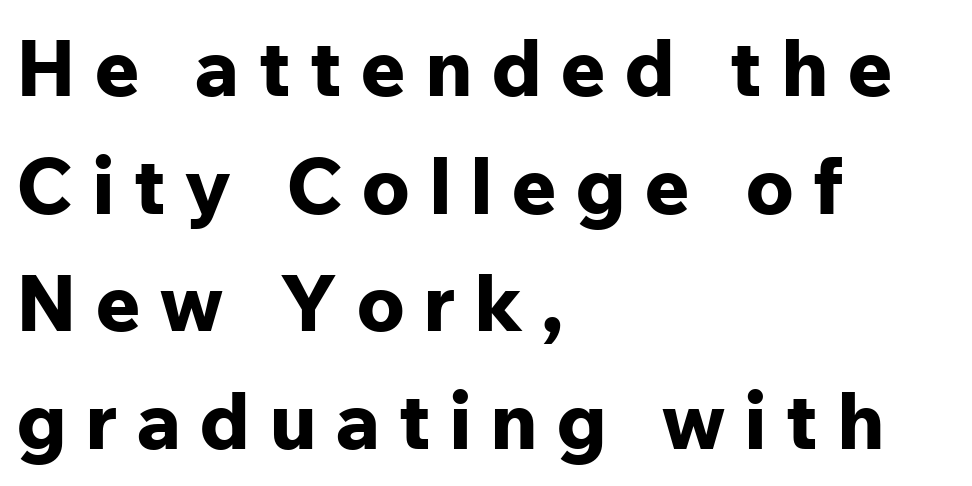
Q: Is the text bold? A: Yes.
Q: Is the text italic (slanted)? A: No, it is upright.
Q: Is the typeface a serif or a sans-serif typeface? A: Sans-serif.
Q: Is the text underlined? A: No.
Q: How is the paragraph aligned? A: Left-aligned.
Q: Is the spacing between letters normal or unusually wide? A: Unusually wide.
Q: Is the spacing between lines tight, normal or loose? A: Normal.
Q: Width (condensed, normal, or wide)? A: Normal.
Q: Stroke contrast? A: Low.
Q: x-height? A: Medium.
Q: Monospaced? A: No.
